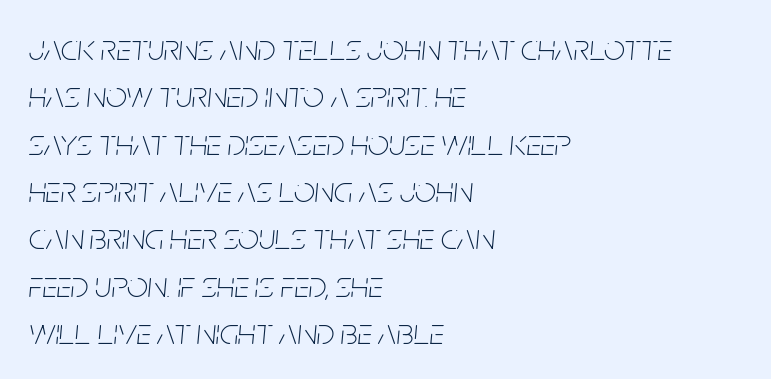
The image shows 37 px thin, condensed type, italic (leaning right); set left-aligned, normal line spacing (1.28x), normal letter spacing, not underlined; low stroke contrast and a large x-height.
